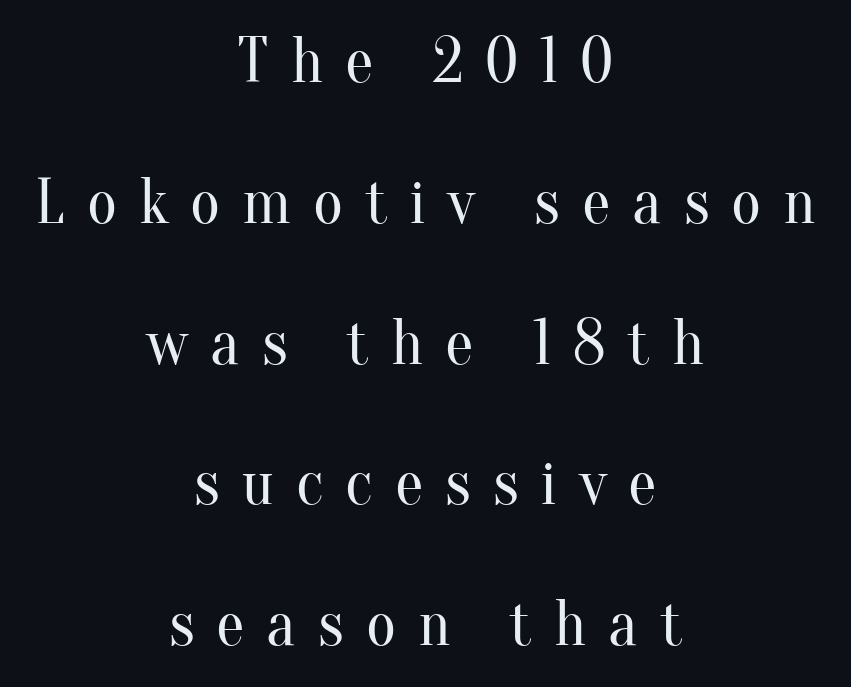
{"serif": "yes", "italic": "no", "bold": "no", "weight": "regular", "width": "normal", "stroke_contrast": "medium", "x_height": "small", "monospaced": "no", "underline": "no", "align": "center", "line_spacing": "loose", "line_spacing_ratio": 2.2, "letter_spacing": "wide", "letter_spacing_em": 0.34, "glyph_px": 64}
